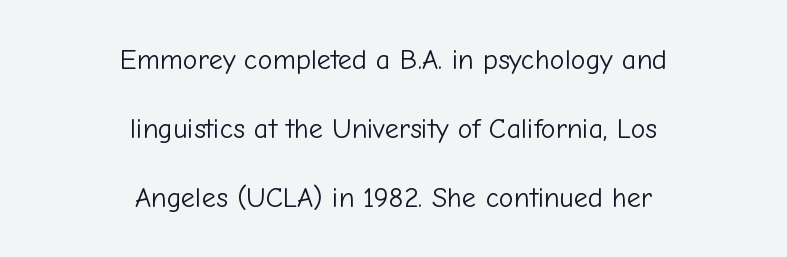
Q: Is the text bold? A: No.
Q: Is the text italic (slanted)? A: No, it is upright.
Q: Is the typeface a serif or a sans-serif typeface? A: Sans-serif.
Q: Is the text underlined? A: No.
Q: How is the paragraph aligned? A: Centered.
Q: Is the spacing between letters normal or unusually wide? A: Normal.
Q: Is the spacing between lines tight, normal or loose? A: Loose.
Q: Width (condensed, normal, or wide)? A: Normal.
Q: Stroke contrast? A: Low.
Q: x-height? A: Medium.
Q: Monospaced? A: No.
